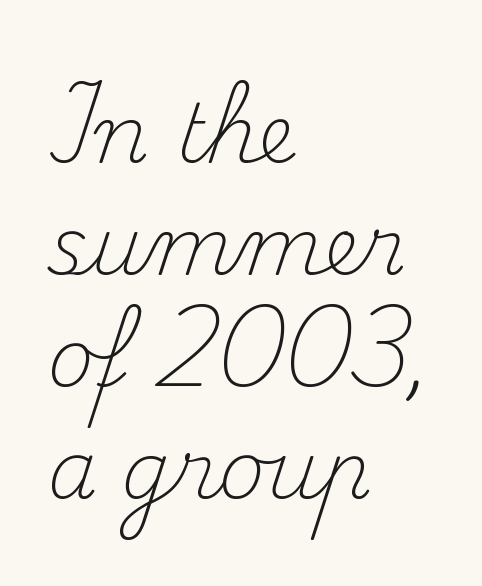
The image shows 80 px light serif type; set left-aligned, normal line spacing (1.4x), normal letter spacing, not underlined; medium stroke contrast and a small x-height.
